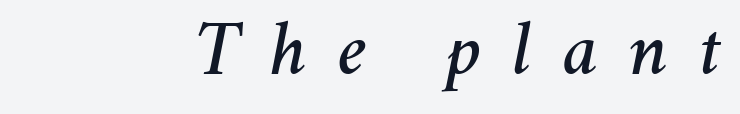
Q: Is the text italic (slanted)? A: Yes, it leans right by about 11 degrees.
Q: Is the text underlined? A: No.
Q: Is the spacing between letters normal or unusually wide? A: Unusually wide.
Q: Width (condensed, normal, or wide)? A: Normal.
Q: Stroke contrast? A: Medium.
Q: x-height? A: Medium.
Q: Monospaced? A: No.
